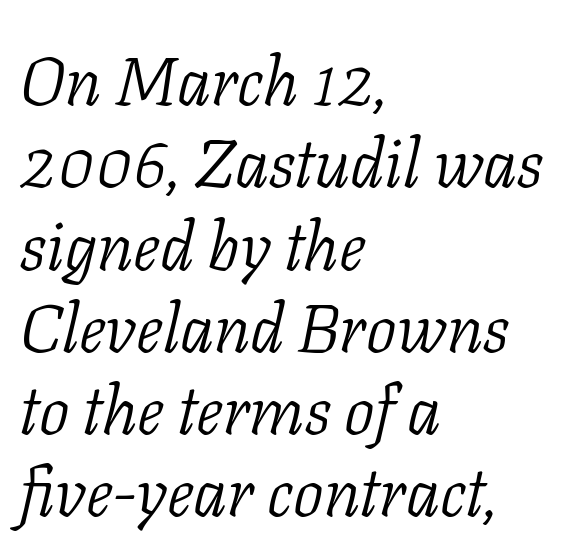
{"serif": "yes", "italic": "yes", "lean": "right", "slant_degrees": 11, "bold": "no", "weight": "light", "width": "normal", "stroke_contrast": "low", "x_height": "medium", "monospaced": "no", "underline": "no", "align": "left", "line_spacing_ratio": 1.21, "letter_spacing": "normal", "letter_spacing_em": 0.0, "glyph_px": 68}
